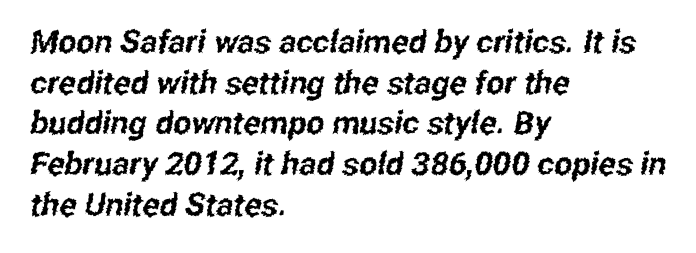
Q: Is the typeface a serif or a sans-serif typeface? A: Sans-serif.
Q: Is the text underlined? A: No.
Q: How is the paragraph aligned? A: Left-aligned.
Q: Is the spacing between letters normal or unusually wide? A: Normal.
Q: Is the spacing between lines tight, normal or loose? A: Normal.
Q: Width (condensed, normal, or wide)? A: Condensed.
Q: Stroke contrast? A: Low.
Q: x-height? A: Medium.
Q: Monospaced? A: No.
